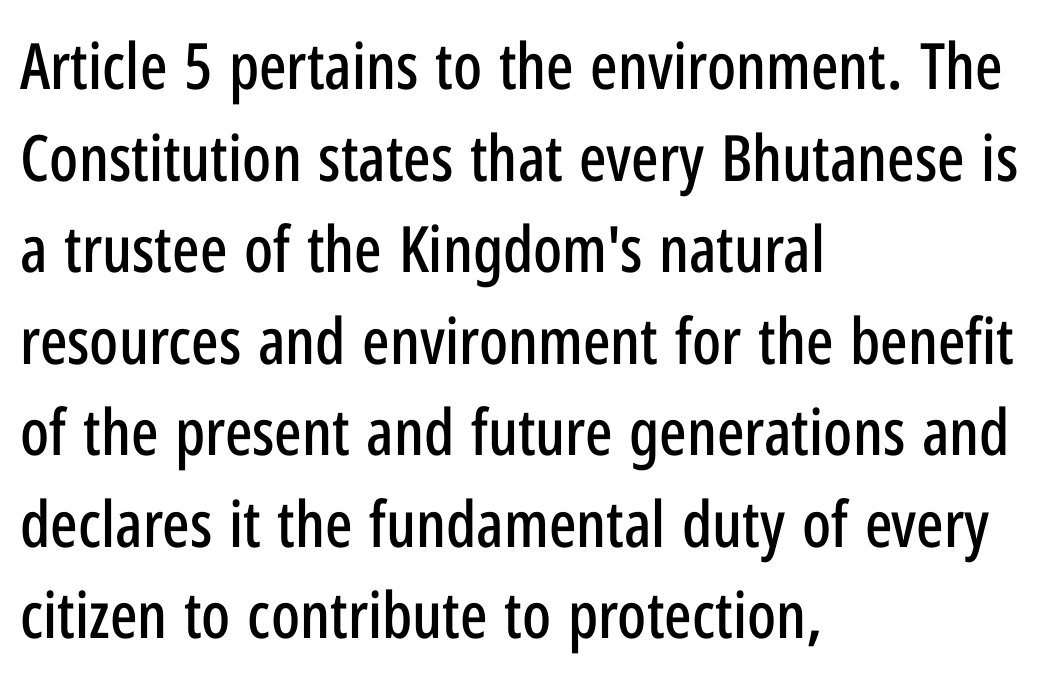
Q: Is the text italic (slanted)? A: No, it is upright.
Q: Is the typeface a serif or a sans-serif typeface? A: Sans-serif.
Q: Is the text underlined? A: No.
Q: How is the paragraph aligned? A: Left-aligned.
Q: Is the spacing between letters normal or unusually wide? A: Normal.
Q: Is the spacing between lines tight, normal or loose? A: Normal.
Q: Width (condensed, normal, or wide)? A: Condensed.
Q: Stroke contrast? A: Low.
Q: x-height? A: Medium.
Q: Monospaced? A: No.
